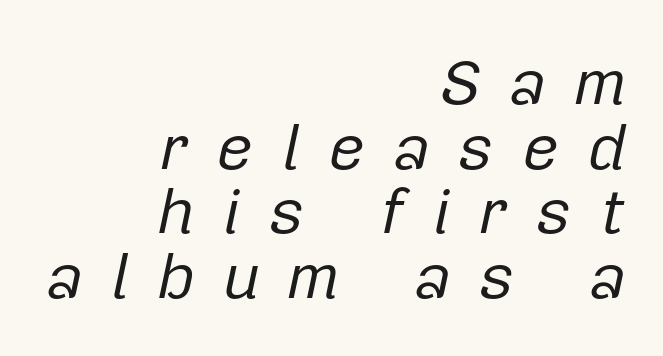
The image shows 64 px regular-weight type, italic (leaning right); set right-aligned, tight line spacing (1.01x), unusually wide letter spacing (+0.43 em), not underlined; low stroke contrast and a medium x-height.
